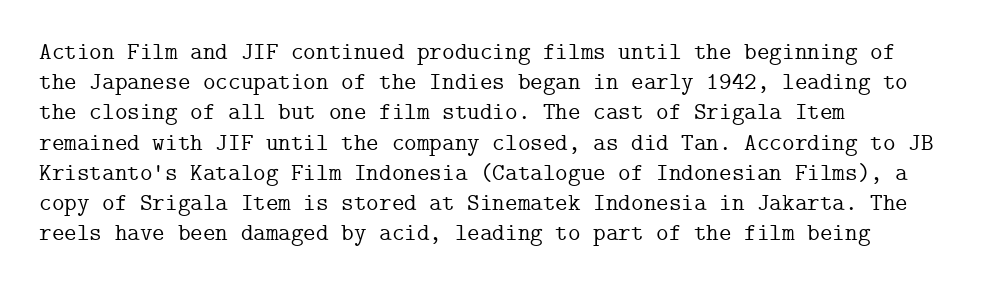
Q: Is the text italic (slanted)? A: No, it is upright.
Q: Is the text underlined? A: No.
Q: How is the paragraph aligned? A: Left-aligned.
Q: Is the spacing between letters normal or unusually wide? A: Normal.
Q: Is the spacing between lines tight, normal or loose? A: Normal.
